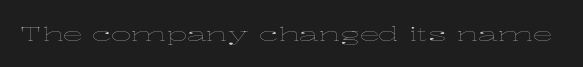
The image shows 20 px text type, upright; set normal letter spacing, not underlined.
